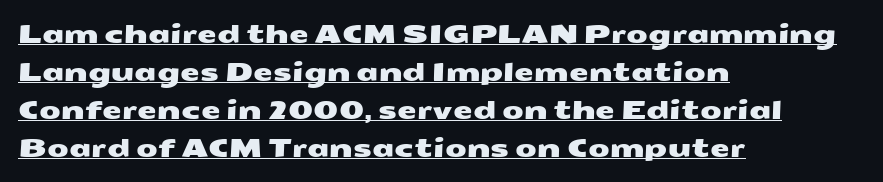
The image shows 25 px text type; set left-aligned, normal line spacing (1.52x), normal letter spacing, underlined.
